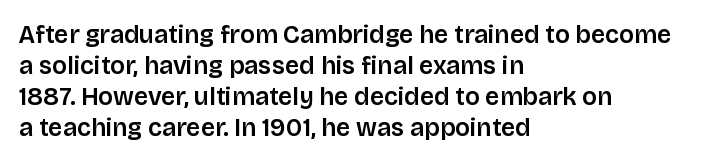
{"italic": "no", "bold": "semi", "underline": "no", "align": "left", "line_spacing_ratio": 1.24, "letter_spacing": "normal", "letter_spacing_em": 0.0, "glyph_px": 25}
